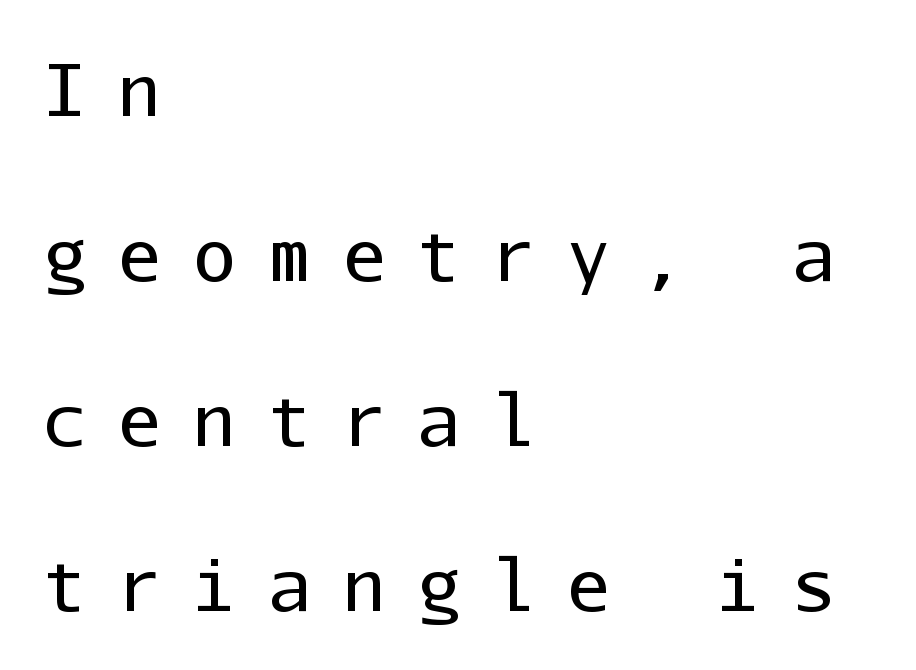
Just letters on the line, the space beneath them empty. You could only call the tracking loose — the letters float apart. The type sits square on the baseline with zero lean. The rag falls on the right side of this text block.
